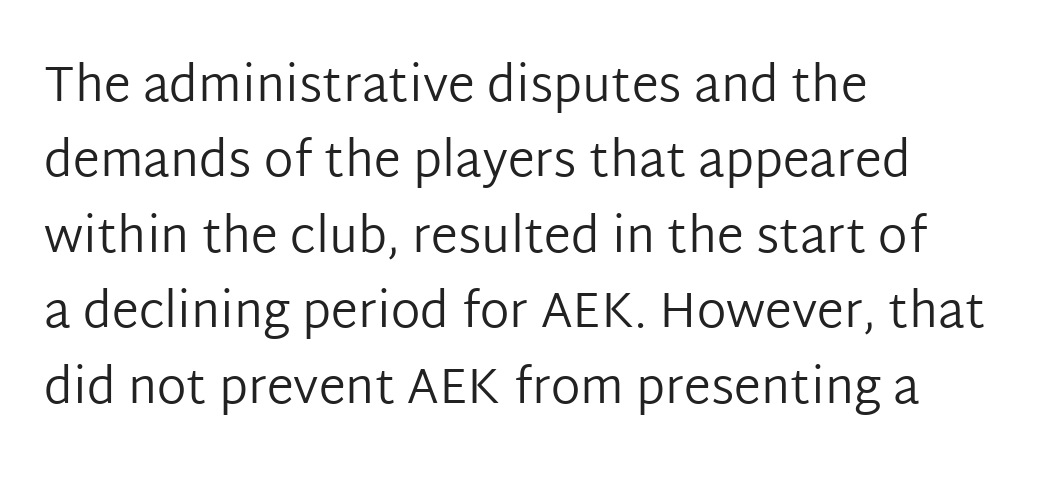
Q: Is the text bold? A: No.
Q: Is the text italic (slanted)? A: No, it is upright.
Q: Is the typeface a serif or a sans-serif typeface? A: Sans-serif.
Q: Is the text underlined? A: No.
Q: How is the paragraph aligned? A: Left-aligned.
Q: Is the spacing between letters normal or unusually wide? A: Normal.
Q: Is the spacing between lines tight, normal or loose? A: Normal.
Q: Width (condensed, normal, or wide)? A: Normal.
Q: Stroke contrast? A: Low.
Q: x-height? A: Medium.
Q: Monospaced? A: No.
